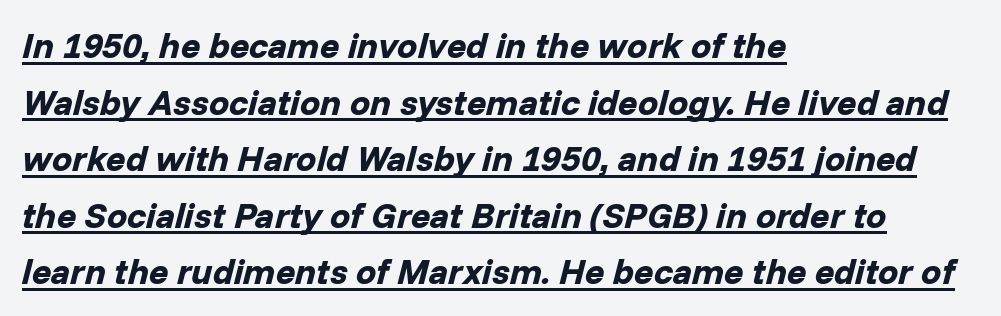
These lines carry a lot of weight — the face is fully bold. Notice how the passage keeps a crisp vertical edge on the left only. Italic? Definitely — the glyphs are oblique. Looks like regular typesetting: each glyph gets only the width it needs.
